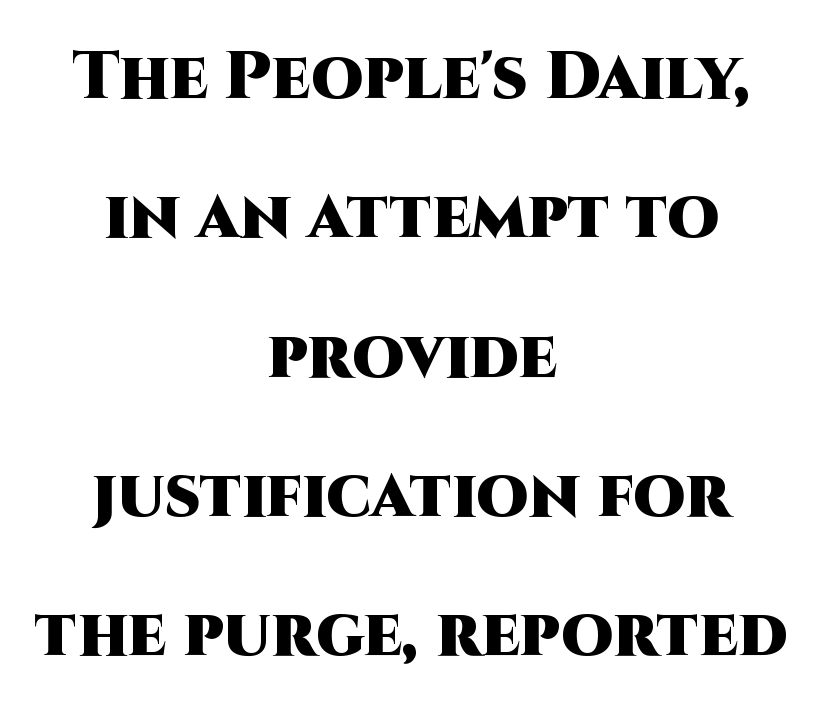
Q: Is the text bold? A: Yes.
Q: Is the text italic (slanted)? A: No, it is upright.
Q: Is the typeface a serif or a sans-serif typeface? A: Sans-serif.
Q: Is the text underlined? A: No.
Q: How is the paragraph aligned? A: Centered.
Q: Is the spacing between letters normal or unusually wide? A: Normal.
Q: Is the spacing between lines tight, normal or loose? A: Loose.
Q: Width (condensed, normal, or wide)? A: Normal.
Q: Stroke contrast? A: High.
Q: x-height? A: Large.
Q: Monospaced? A: No.
